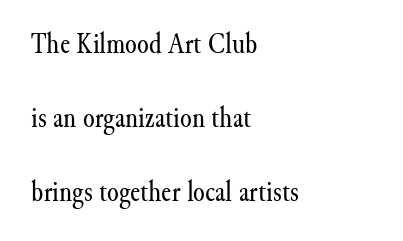
The image shows 30 px regular-weight serif type, upright; set left-aligned, loose line spacing (2.46x), normal letter spacing, not underlined; medium stroke contrast and a small x-height.
